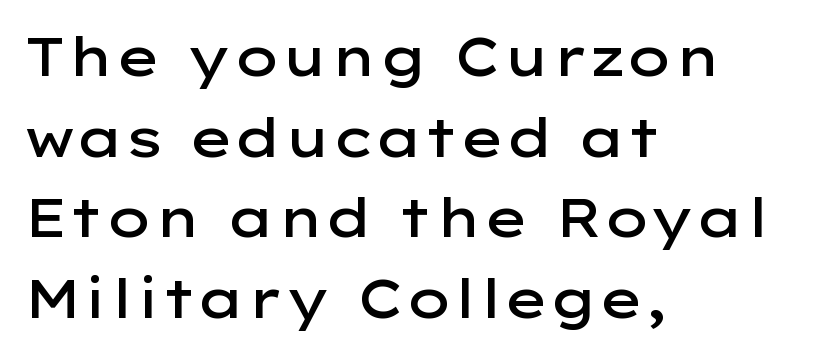
The letters stand straight up with perfectly vertical stems. The passage is arranged the way most books set body copy — flush left. Rule under the text: the space is simply empty. Nobody touched the tracking dial on this one. If you measured baseline to baseline, you'd find a middling distance.
